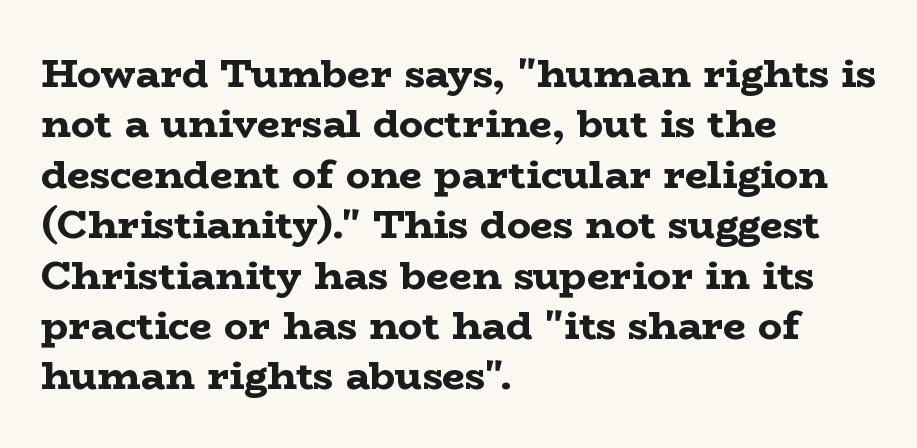
The image shows 40 px bold, wide serif type, upright; set left-aligned, normal line spacing (1.26x), normal letter spacing, not underlined; low stroke contrast and a medium x-height.
